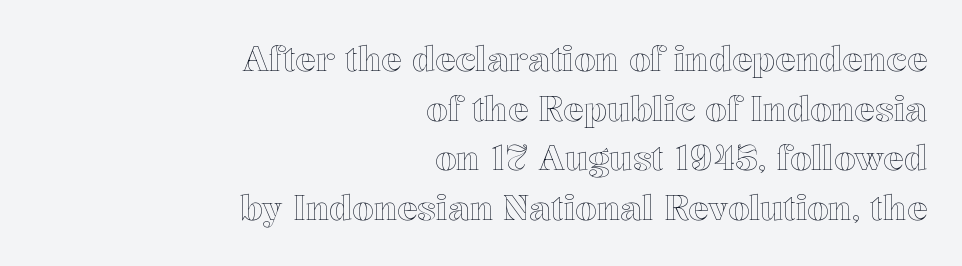
{"italic": "no", "width": "normal", "x_height": "medium", "monospaced": "no", "underline": "no", "align": "right", "line_spacing": "normal", "line_spacing_ratio": 1.46, "letter_spacing": "normal", "letter_spacing_em": 0.0, "glyph_px": 34}
